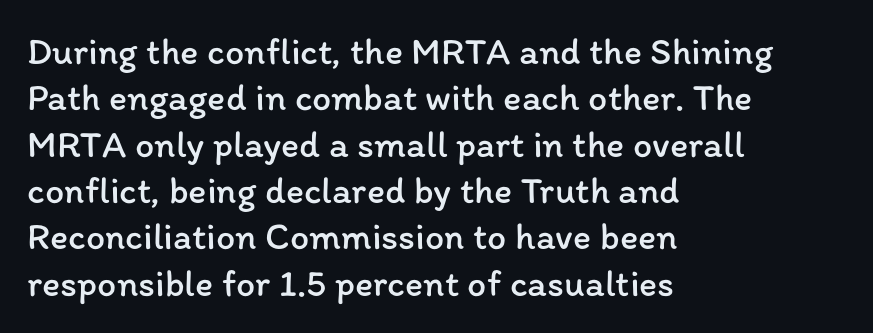
These lines stack with their left ends in a neat column. Honestly, there is no underline to notice here at all. If you drew a line through each stem, it would be perfectly vertical. On a weight scale, this lands at 450 or below. Each word holds together tightly as a unit, with standard inter-letter gaps.
